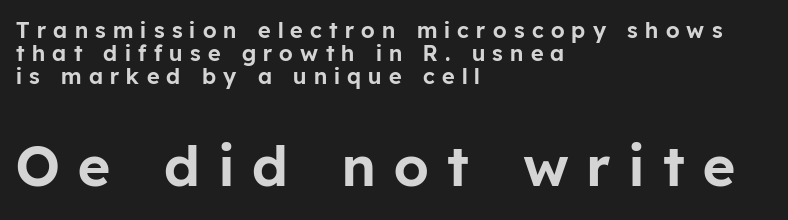
Q: Is the text italic (slanted)? A: No, it is upright.
Q: Is the typeface a serif or a sans-serif typeface? A: Sans-serif.
Q: Is the text underlined? A: No.
Q: How is the paragraph aligned? A: Left-aligned.
Q: Is the spacing between letters normal or unusually wide? A: Unusually wide.
Q: Is the spacing between lines tight, normal or loose? A: Tight.
Q: Which block of text is set in a larger size, the first (top) or the second (bottom)? A: The second (bottom) one.
Q: Width (condensed, normal, or wide)? A: Normal.
Q: Stroke contrast? A: Low.
Q: x-height? A: Medium.
Q: Monospaced? A: No.
